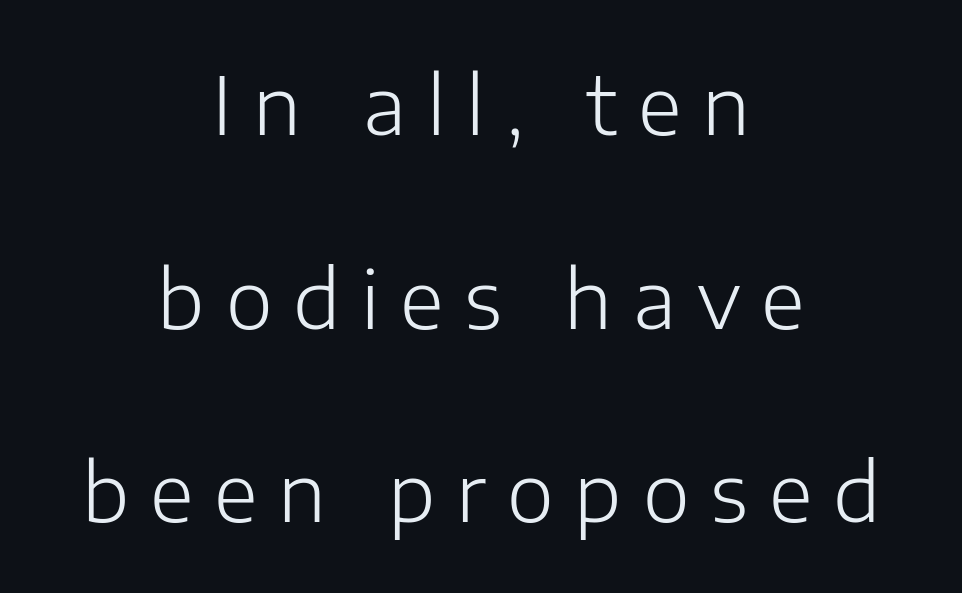
{"serif": "no", "italic": "no", "bold": "no", "weight": "light", "width": "normal", "stroke_contrast": "low", "x_height": "medium", "monospaced": "no", "underline": "no", "align": "center", "line_spacing": "loose", "line_spacing_ratio": 2.42, "letter_spacing": "wide", "letter_spacing_em": 0.26, "glyph_px": 80}
